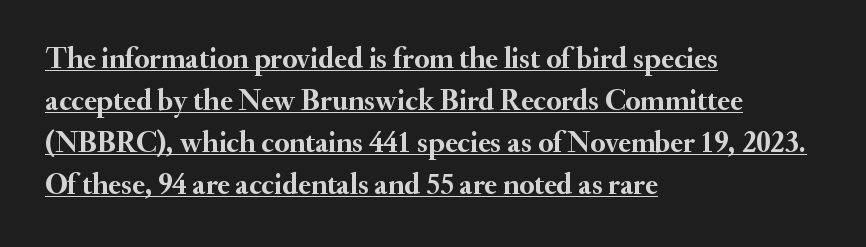
The image shows 30 px semibold serif type, upright; set left-aligned, normal line spacing (1.4x), normal letter spacing, underlined; medium stroke contrast and a small x-height.
